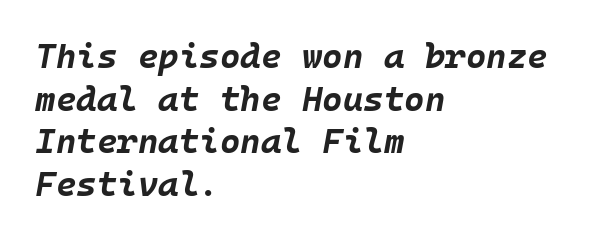
Q: Is the text bold? A: Yes.
Q: Is the text italic (slanted)? A: Yes, it leans right by about 10 degrees.
Q: Is the text underlined? A: No.
Q: How is the paragraph aligned? A: Left-aligned.
Q: Is the spacing between letters normal or unusually wide? A: Normal.
Q: Width (condensed, normal, or wide)? A: Normal.
Q: Stroke contrast? A: Low.
Q: x-height? A: Large.
